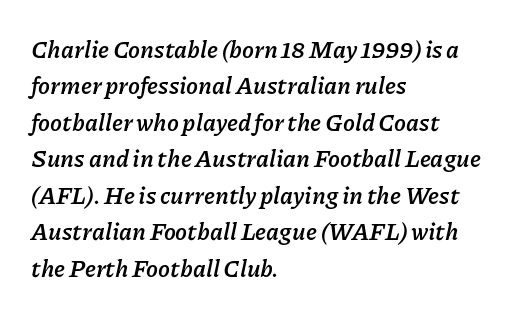
{"italic": "yes", "lean": "right", "slant_degrees": 11, "bold": "yes", "underline": "no", "align": "left", "line_spacing": "normal", "line_spacing_ratio": 1.52, "letter_spacing": "normal", "letter_spacing_em": 0.0, "glyph_px": 24}
